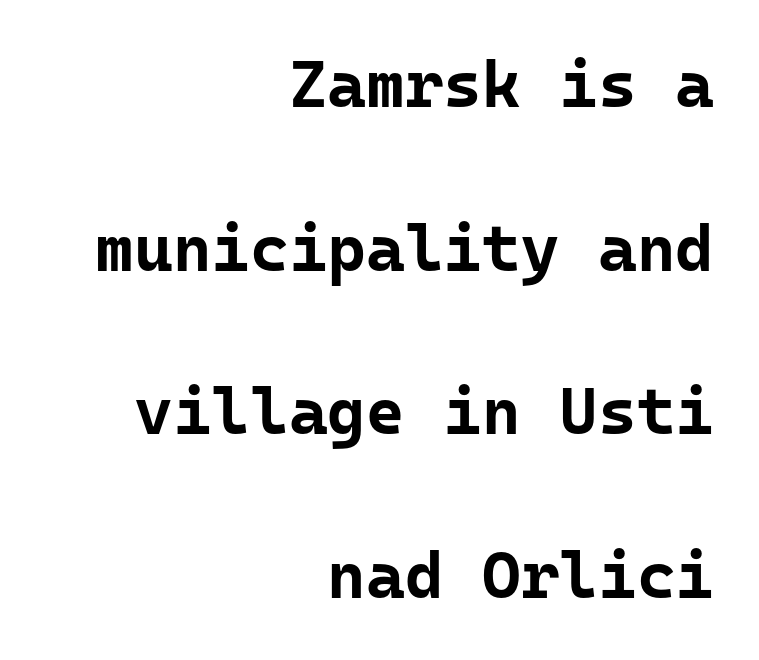
The passage shown is typed in a monospace face where columns stay perfectly aligned. The rendering keeps characters at their native spacing. Every letter is thick-stroked: bold, no question. Descender tails drop into unmarked territory. This rendering employs a face without finishing strokes, i.e., a sans-serif. This sample uses an upright cut, with every glyph sitting square on the baseline.
